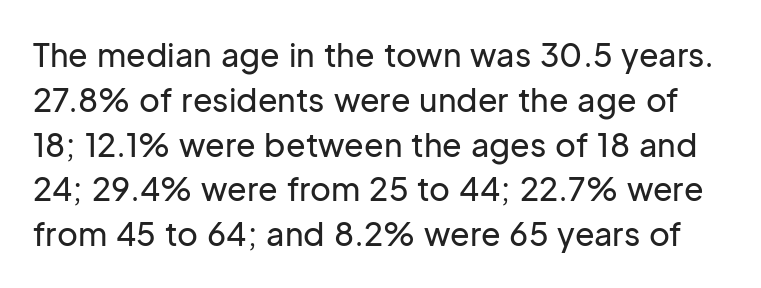
{"serif": "no", "italic": "no", "width": "normal", "stroke_contrast": "low", "x_height": "medium", "monospaced": "no", "underline": "no", "line_spacing": "normal", "line_spacing_ratio": 1.4, "letter_spacing": "normal", "letter_spacing_em": 0.0, "glyph_px": 32}
